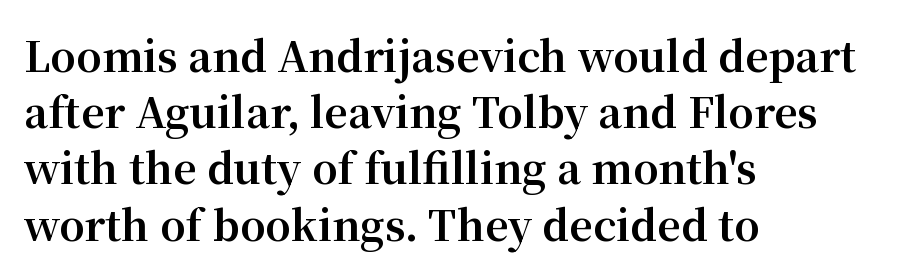
Q: Is the text bold? A: Yes.
Q: Is the text italic (slanted)? A: No, it is upright.
Q: Is the typeface a serif or a sans-serif typeface? A: Serif.
Q: Is the text underlined? A: No.
Q: How is the paragraph aligned? A: Left-aligned.
Q: Is the spacing between letters normal or unusually wide? A: Normal.
Q: Is the spacing between lines tight, normal or loose? A: Normal.
Q: Width (condensed, normal, or wide)? A: Normal.
Q: Stroke contrast? A: Medium.
Q: x-height? A: Medium.
Q: Monospaced? A: No.
